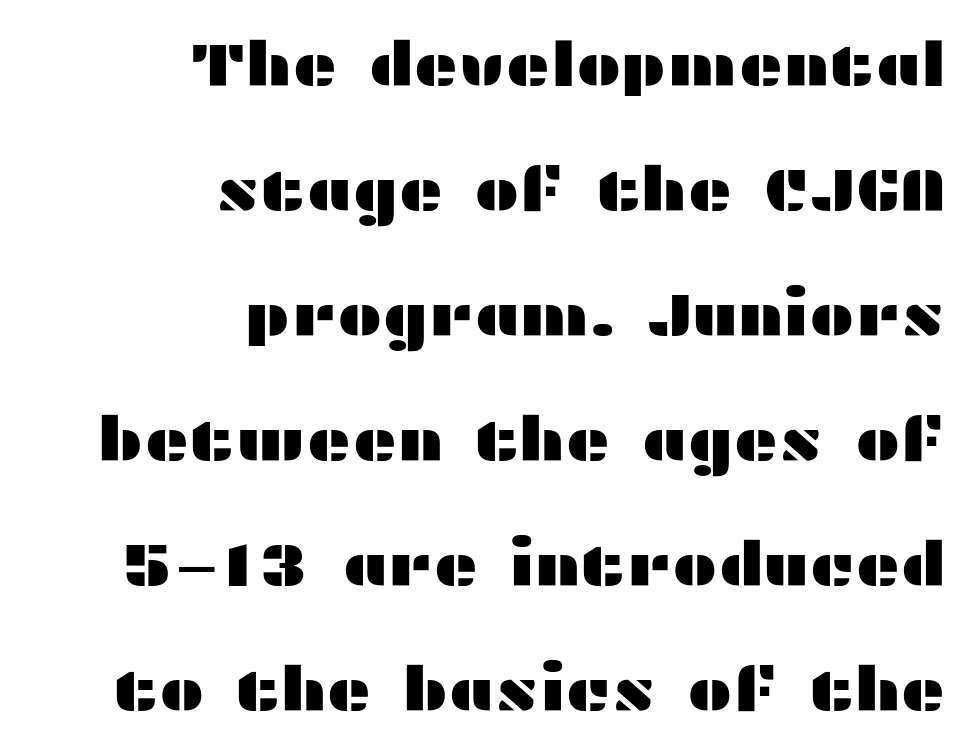
Q: Is the text italic (slanted)? A: No, it is upright.
Q: Is the typeface a serif or a sans-serif typeface? A: Sans-serif.
Q: Is the text underlined? A: No.
Q: How is the paragraph aligned? A: Right-aligned.
Q: Is the spacing between letters normal or unusually wide? A: Normal.
Q: Is the spacing between lines tight, normal or loose? A: Loose.
Q: Width (condensed, normal, or wide)? A: Wide.
Q: Stroke contrast? A: Medium.
Q: x-height? A: Medium.
Q: Monospaced? A: No.
